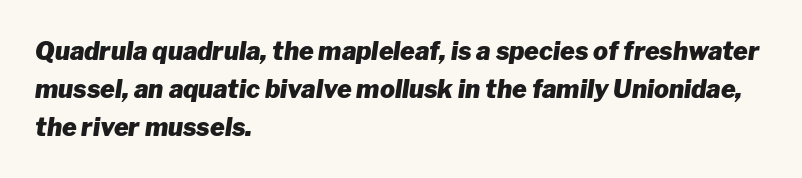
Q: Is the text bold? A: Yes.
Q: Is the text italic (slanted)? A: Yes, it leans right by about 8 degrees.
Q: Is the text underlined? A: No.
Q: How is the paragraph aligned? A: Left-aligned.
Q: Is the spacing between letters normal or unusually wide? A: Normal.
Q: Is the spacing between lines tight, normal or loose? A: Normal.
